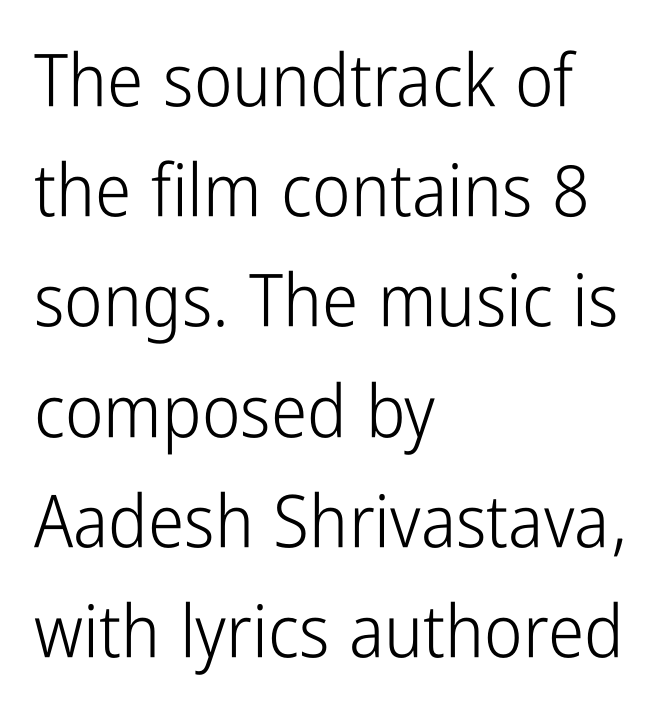
Q: Is the text bold? A: No.
Q: Is the text italic (slanted)? A: No, it is upright.
Q: Is the typeface a serif or a sans-serif typeface? A: Sans-serif.
Q: Is the text underlined? A: No.
Q: How is the paragraph aligned? A: Left-aligned.
Q: Is the spacing between letters normal or unusually wide? A: Normal.
Q: Is the spacing between lines tight, normal or loose? A: Normal.
Q: Width (condensed, normal, or wide)? A: Condensed.
Q: Stroke contrast? A: Low.
Q: x-height? A: Medium.
Q: Monospaced? A: No.
